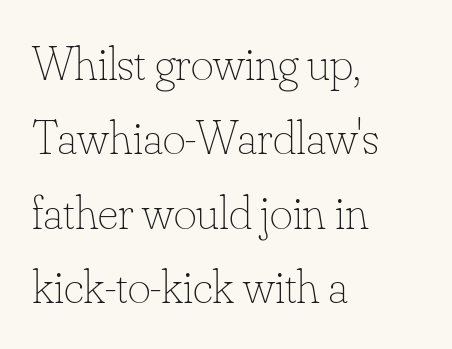
The image shows 49 px thin type, upright; set left-aligned, normal line spacing (1.52x), normal letter spacing, not underlined; low stroke contrast and a small x-height.
